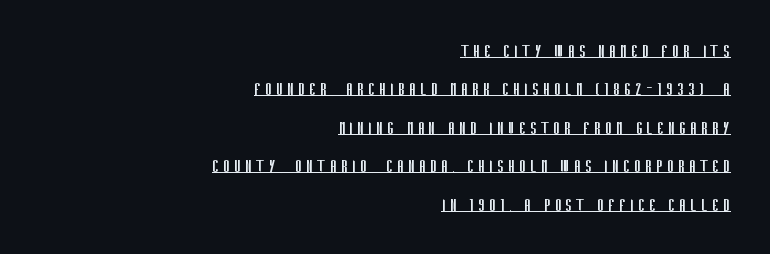
The image shows 20 px text type, upright; set right-aligned, loose line spacing (1.92x), unusually wide letter spacing (+0.21 em), underlined.
